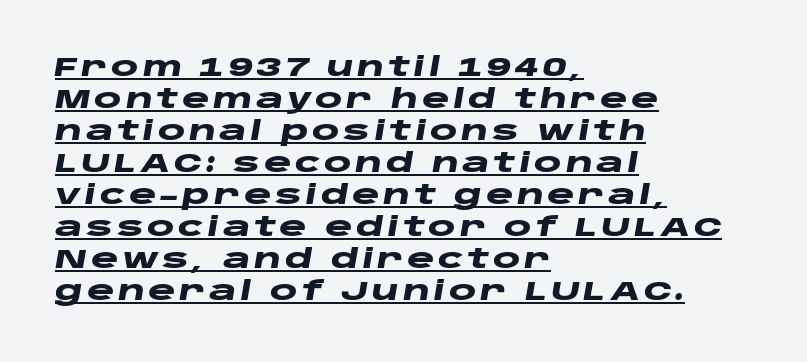
The typesetter has applied underlining to the passage shown. Italic? Definitely — the glyphs are oblique. Weight check: bold — yes, fully. Notice how the passage keeps a crisp vertical edge on the left only.
